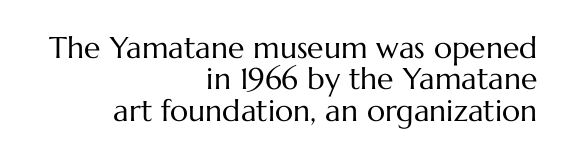
{"italic": "no", "bold": "no", "weight": "regular", "width": "normal", "stroke_contrast": "medium", "x_height": "medium", "monospaced": "no", "underline": "no", "align": "right", "line_spacing": "tight", "line_spacing_ratio": 1.05, "letter_spacing": "normal", "letter_spacing_em": 0.0, "glyph_px": 30}
